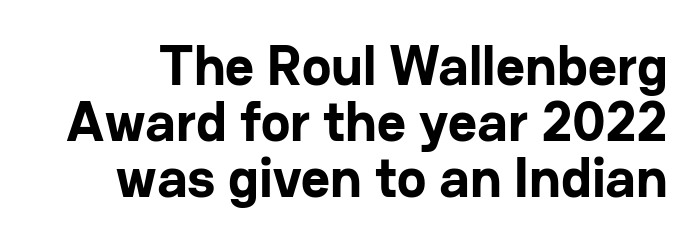
Q: Is the text bold? A: Yes.
Q: Is the text italic (slanted)? A: No, it is upright.
Q: Is the typeface a serif or a sans-serif typeface? A: Sans-serif.
Q: Is the text underlined? A: No.
Q: Is the spacing between letters normal or unusually wide? A: Normal.
Q: Is the spacing between lines tight, normal or loose? A: Tight.
Q: Width (condensed, normal, or wide)? A: Normal.
Q: Stroke contrast? A: Low.
Q: x-height? A: Medium.
Q: Monospaced? A: No.
